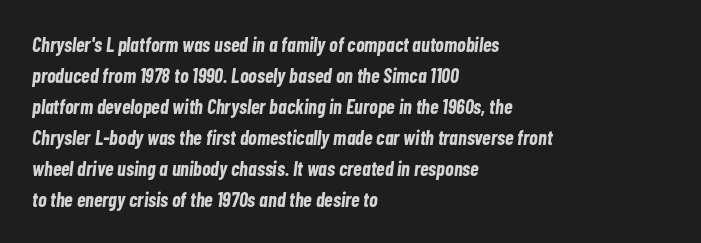
Q: Is the text bold? A: Yes.
Q: Is the text italic (slanted)? A: Yes, it leans right by about 7 degrees.
Q: Is the text underlined? A: No.
Q: How is the paragraph aligned? A: Left-aligned.
Q: Is the spacing between letters normal or unusually wide? A: Normal.
Q: Is the spacing between lines tight, normal or loose? A: Normal.
